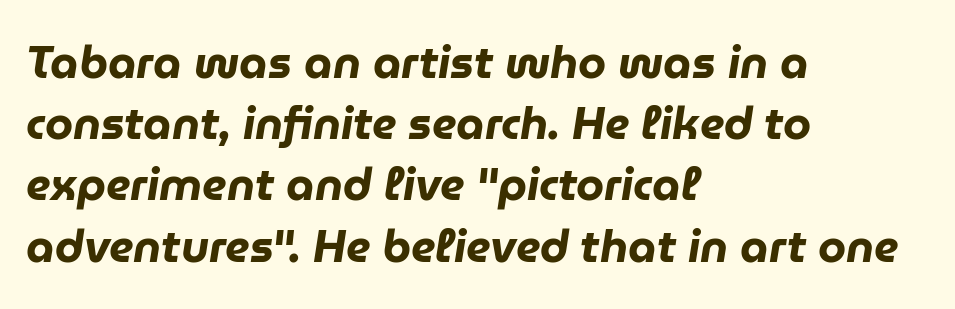
The image shows 45 px heavy type, italic (leaning right); set left-aligned, normal line spacing (1.36x), normal letter spacing, not underlined; low stroke contrast and a medium x-height.
